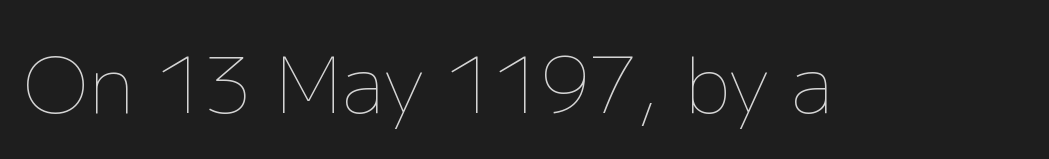
{"italic": "no", "bold": "no", "weight": "thin", "width": "normal", "stroke_contrast": "low", "x_height": "medium", "monospaced": "no", "underline": "no", "letter_spacing": "normal", "letter_spacing_em": 0.0, "glyph_px": 77}
